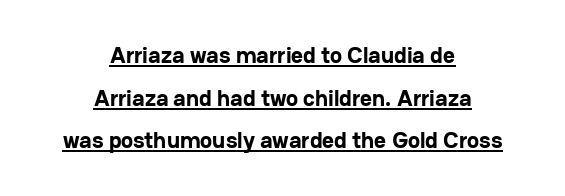
{"italic": "no", "bold": "yes", "underline": "yes", "align": "center", "line_spacing_ratio": 1.85, "letter_spacing": "normal", "letter_spacing_em": 0.0, "glyph_px": 23}
